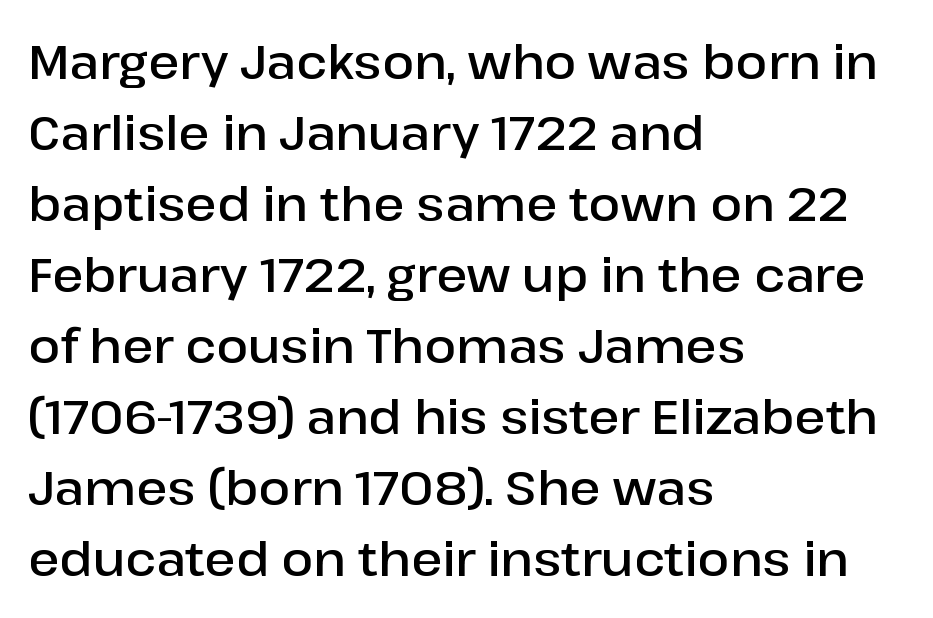
Q: Is the text bold? A: Semi-bold.
Q: Is the text italic (slanted)? A: No, it is upright.
Q: Is the typeface a serif or a sans-serif typeface? A: Sans-serif.
Q: Is the text underlined? A: No.
Q: How is the paragraph aligned? A: Left-aligned.
Q: Is the spacing between letters normal or unusually wide? A: Normal.
Q: Is the spacing between lines tight, normal or loose? A: Normal.
Q: Width (condensed, normal, or wide)? A: Normal.
Q: Stroke contrast? A: Low.
Q: x-height? A: Medium.
Q: Monospaced? A: No.
